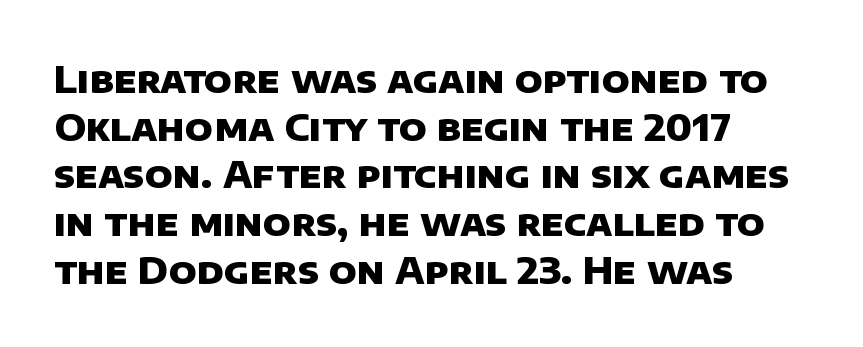
Q: Is the text bold? A: Yes.
Q: Is the typeface a serif or a sans-serif typeface? A: Sans-serif.
Q: Is the text underlined? A: No.
Q: How is the paragraph aligned? A: Left-aligned.
Q: Is the spacing between letters normal or unusually wide? A: Normal.
Q: Is the spacing between lines tight, normal or loose? A: Normal.
Q: Width (condensed, normal, or wide)? A: Normal.
Q: Stroke contrast? A: Low.
Q: x-height? A: Large.
Q: Monospaced? A: No.
